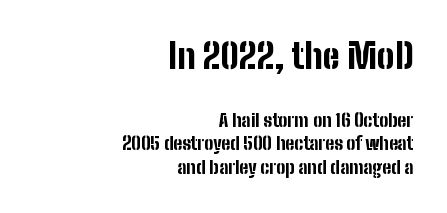
One-word summary of the alignment: right. Characters follow at the spacing the type designer built in. The passage shown is emphatically bold. Leading matches the norm, producing a regular column. Look at the bottom of the vertical strokes: they stop flat, with no serifs. The upper block of text is set noticeably larger than the block beneath it.
